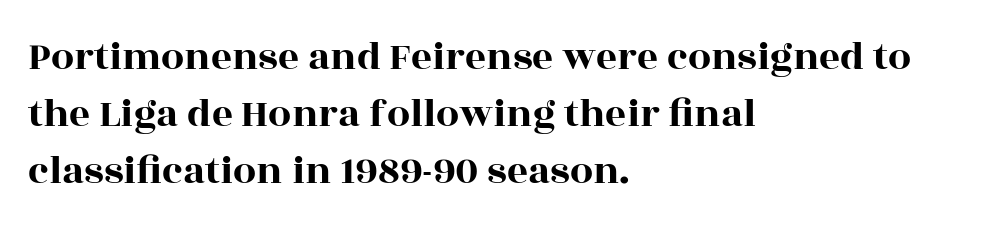
{"serif": "yes", "italic": "no", "width": "wide", "x_height": "large", "monospaced": "no", "underline": "no", "align": "left", "line_spacing": "normal", "line_spacing_ratio": 1.39, "letter_spacing": "normal", "letter_spacing_em": 0.0, "glyph_px": 41}
